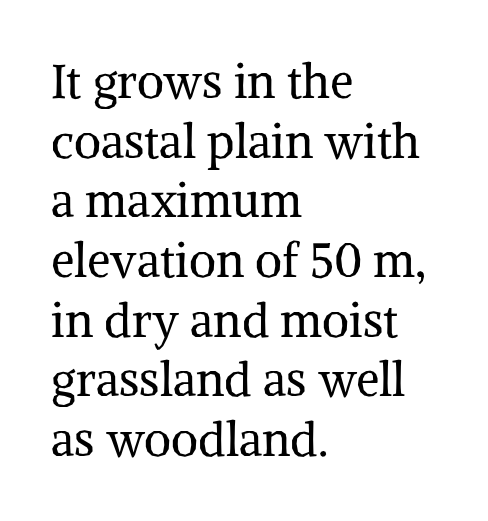
Q: Is the text bold? A: No.
Q: Is the text italic (slanted)? A: No, it is upright.
Q: Is the typeface a serif or a sans-serif typeface? A: Serif.
Q: Is the text underlined? A: No.
Q: How is the paragraph aligned? A: Left-aligned.
Q: Is the spacing between letters normal or unusually wide? A: Normal.
Q: Is the spacing between lines tight, normal or loose? A: Normal.
Q: Width (condensed, normal, or wide)? A: Normal.
Q: Stroke contrast? A: Medium.
Q: x-height? A: Medium.
Q: Monospaced? A: No.
